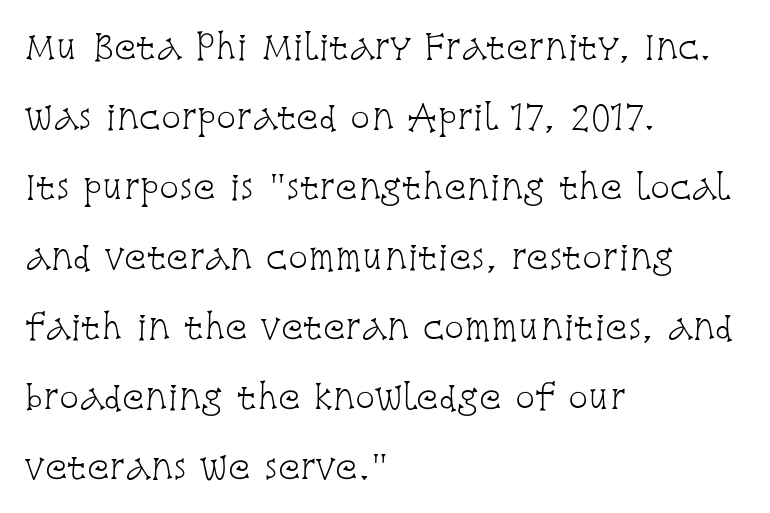
{"serif": "yes", "italic": "no", "bold": "no", "weight": "light", "width": "condensed", "stroke_contrast": "low", "x_height": "large", "monospaced": "no", "underline": "no", "align": "left", "line_spacing": "loose", "line_spacing_ratio": 2.12, "letter_spacing": "normal", "letter_spacing_em": 0.0, "glyph_px": 33}
